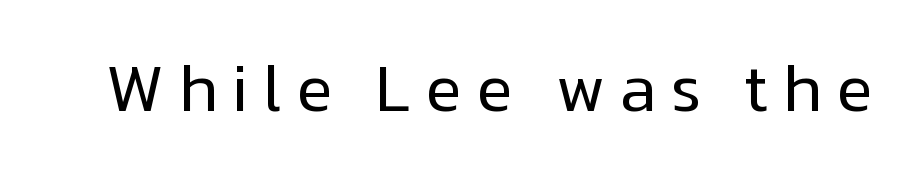
Q: Is the text bold? A: No.
Q: Is the text italic (slanted)? A: No, it is upright.
Q: Is the typeface a serif or a sans-serif typeface? A: Sans-serif.
Q: Is the text underlined? A: No.
Q: Is the spacing between letters normal or unusually wide? A: Unusually wide.
Q: Width (condensed, normal, or wide)? A: Normal.
Q: Stroke contrast? A: Low.
Q: x-height? A: Medium.
Q: Monospaced? A: No.
